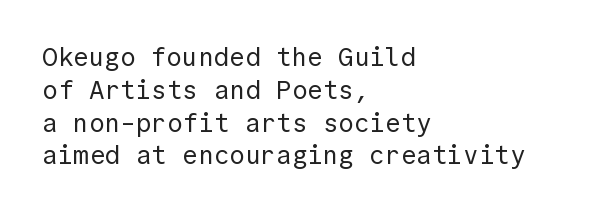
The image shows 26 px text type, upright; set left-aligned, normal line spacing (1.26x), normal letter spacing, not underlined.
